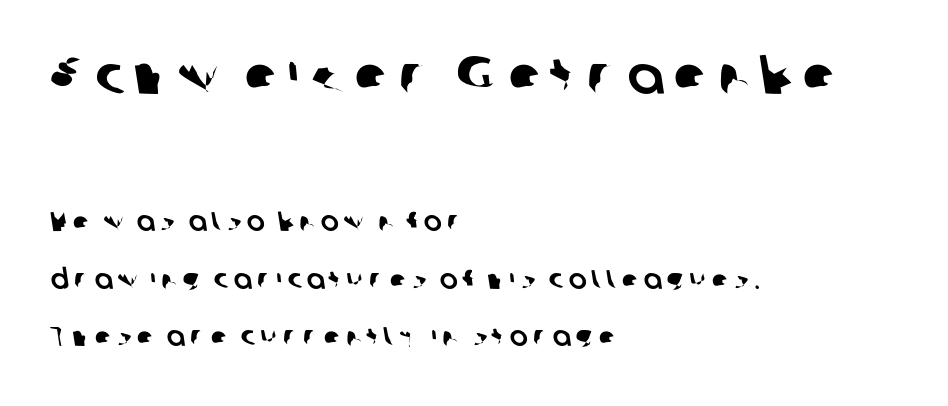
The image shows 54 px sans-serif type; set left-aligned, loose line spacing (2.13x), not underlined; the first (top) block is 2.0x larger; low stroke contrast and a medium x-height.
